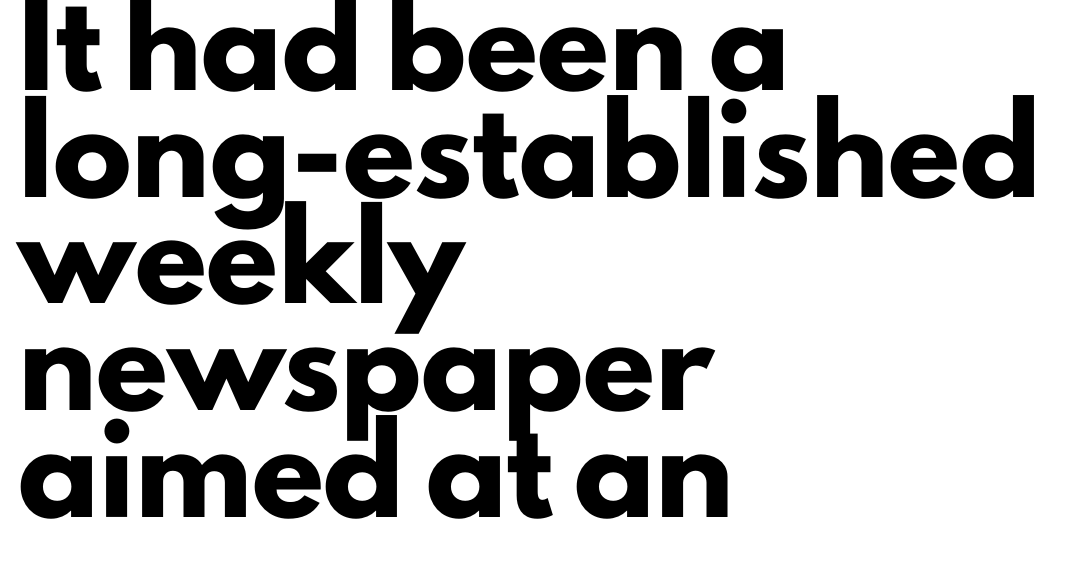
The image shows 79 px heavy sans-serif type, upright; set left-aligned, normal line spacing (1.35x), normal letter spacing, not underlined; low stroke contrast and a small x-height.
